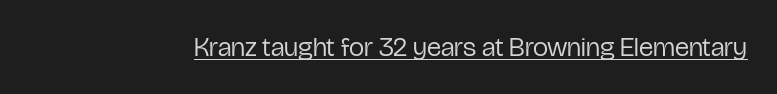
Q: Is the text bold? A: No.
Q: Is the text italic (slanted)? A: No, it is upright.
Q: Is the text underlined? A: Yes.
Q: Is the spacing between letters normal or unusually wide? A: Normal.
